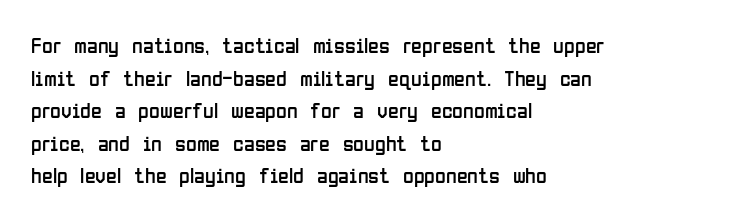
The image shows 22 px text type, upright; set left-aligned, normal line spacing (1.48x), normal letter spacing, not underlined.
